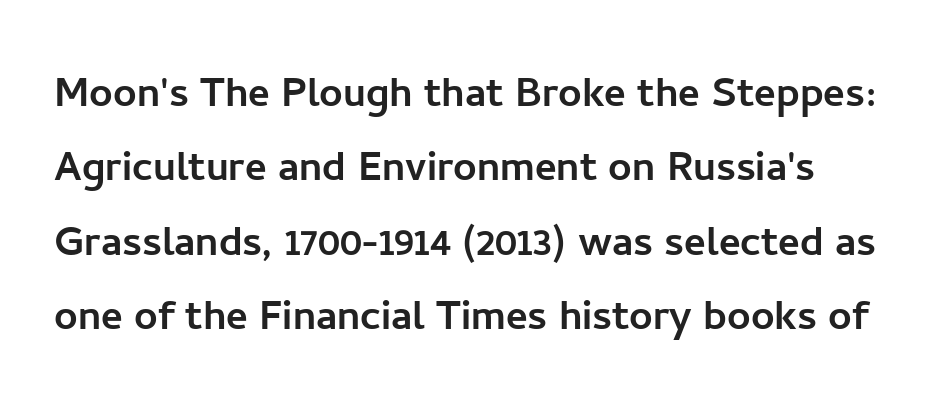
Q: Is the text italic (slanted)? A: No, it is upright.
Q: Is the typeface a serif or a sans-serif typeface? A: Sans-serif.
Q: Is the text underlined? A: No.
Q: Is the spacing between letters normal or unusually wide? A: Normal.
Q: Is the spacing between lines tight, normal or loose? A: Normal.
Q: Width (condensed, normal, or wide)? A: Normal.
Q: Stroke contrast? A: Low.
Q: x-height? A: Medium.
Q: Monospaced? A: No.
